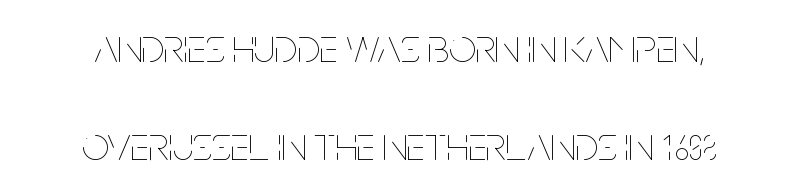
The image shows 48 px thin, condensed type, upright; set loose line spacing (2.05x), normal letter spacing, not underlined; low stroke contrast and a large x-height.
